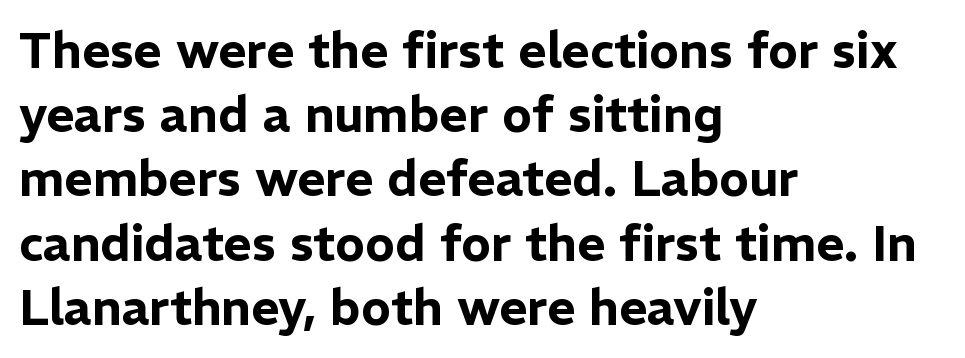
{"serif": "no", "italic": "no", "width": "normal", "stroke_contrast": "low", "x_height": "medium", "monospaced": "no", "underline": "no", "align": "left", "line_spacing": "normal", "line_spacing_ratio": 1.31, "letter_spacing": "normal", "letter_spacing_em": 0.0, "glyph_px": 49}
